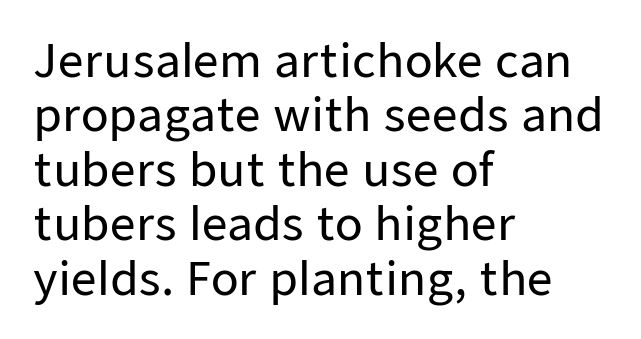
{"serif": "no", "italic": "no", "width": "normal", "stroke_contrast": "low", "x_height": "medium", "monospaced": "no", "underline": "no", "align": "left", "line_spacing_ratio": 1.21, "letter_spacing": "normal", "letter_spacing_em": 0.0, "glyph_px": 45}
